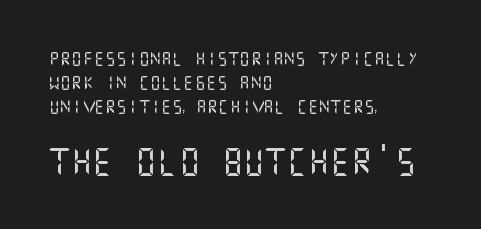
The image shows 27 px text type, upright; set left-aligned, line spacing 1.73x, normal letter spacing, not underlined; the second (bottom) block is 1.93x larger.
